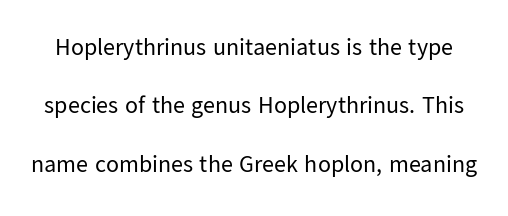
{"italic": "no", "bold": "no", "underline": "no", "line_spacing": "loose", "line_spacing_ratio": 2.43, "letter_spacing": "normal", "letter_spacing_em": 0.0, "glyph_px": 24}
